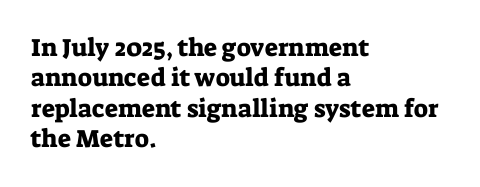
The image shows 25 px text type, upright; set left-aligned, line spacing 1.22x, normal letter spacing, not underlined.
